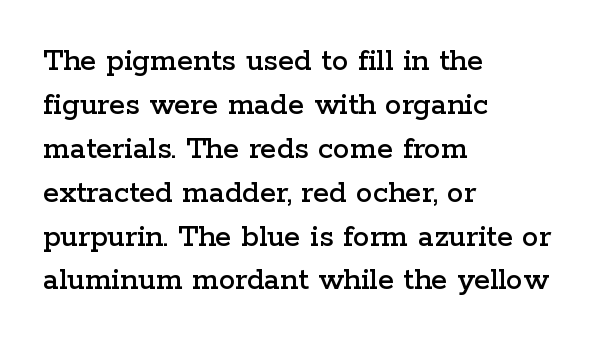
The image shows 33 px wide serif type, upright; set left-aligned, normal line spacing (1.33x), normal letter spacing, not underlined; low stroke contrast and a medium x-height.
